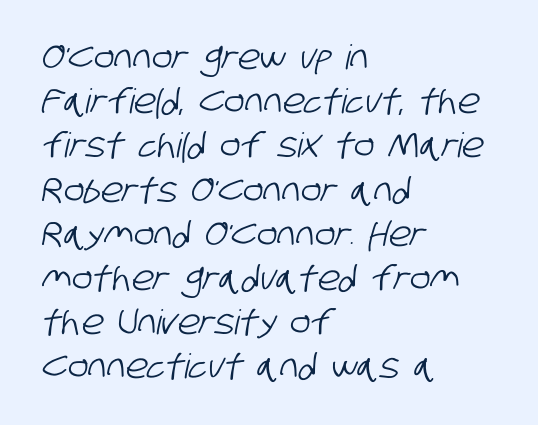
The image shows 34 px condensed sans-serif type; set left-aligned, normal line spacing (1.3x), normal letter spacing, not underlined; low stroke contrast and a large x-height.
